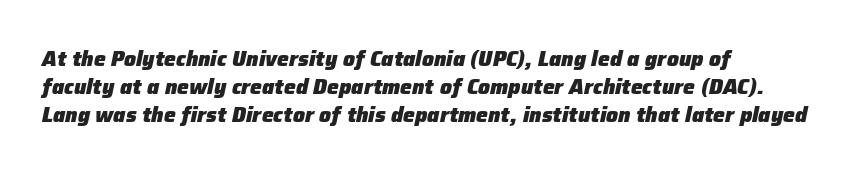
{"italic": "yes", "lean": "right", "slant_degrees": 12, "bold": "yes", "underline": "no", "align": "left", "line_spacing": "normal", "line_spacing_ratio": 1.34, "letter_spacing": "normal", "letter_spacing_em": 0.0, "glyph_px": 21}
